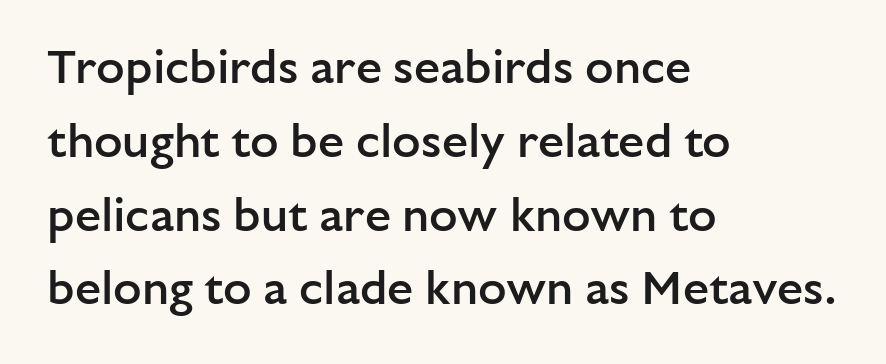
{"serif": "no", "italic": "no", "bold": "semi", "weight": "semibold", "width": "normal", "stroke_contrast": "low", "x_height": "medium", "monospaced": "no", "underline": "no", "align": "left", "line_spacing": "normal", "line_spacing_ratio": 1.57, "letter_spacing": "normal", "letter_spacing_em": 0.0, "glyph_px": 47}
